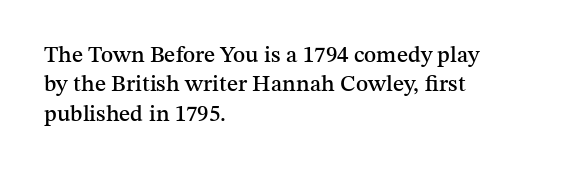
{"italic": "no", "underline": "no", "align": "left", "line_spacing": "normal", "line_spacing_ratio": 1.28, "letter_spacing": "normal", "letter_spacing_em": 0.0, "glyph_px": 23}
